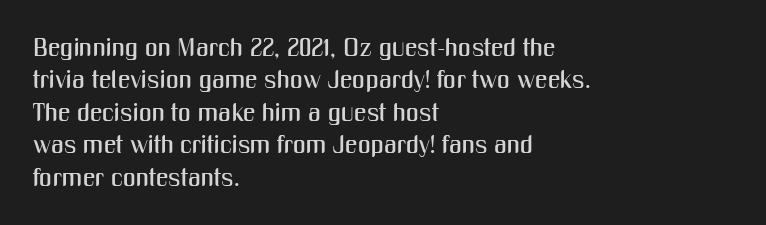
The image shows 25 px text type, upright; set left-aligned, normal line spacing (1.3x), normal letter spacing, not underlined.
